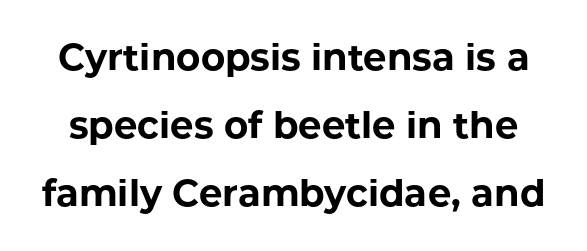
{"serif": "no", "italic": "no", "bold": "yes", "weight": "bold", "width": "normal", "stroke_contrast": "low", "x_height": "medium", "monospaced": "no", "underline": "no", "line_spacing_ratio": 1.84, "letter_spacing": "normal", "letter_spacing_em": 0.0, "glyph_px": 37}
